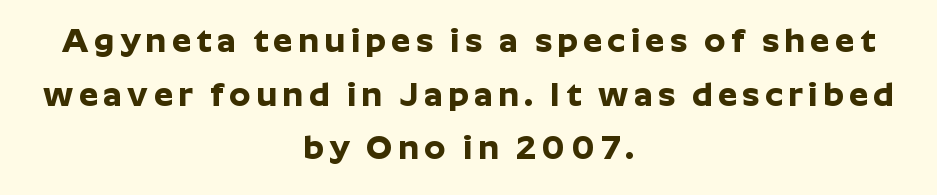
{"serif": "no", "italic": "no", "bold": "yes", "weight": "bold", "width": "normal", "stroke_contrast": "low", "x_height": "medium", "monospaced": "no", "underline": "no", "align": "center", "line_spacing": "normal", "line_spacing_ratio": 1.58, "glyph_px": 34}
